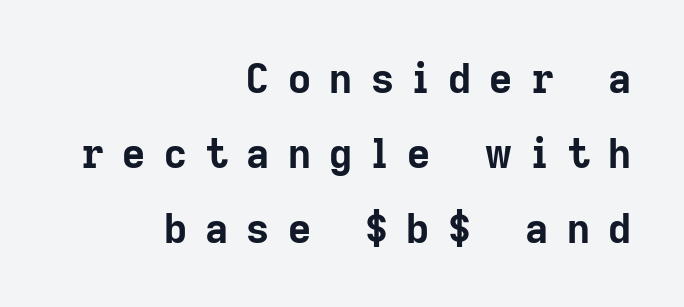
The image shows 40 px bold sans-serif type, upright; set right-aligned, line spacing 1.87x, unusually wide letter spacing (+0.46 em), not underlined; low stroke contrast and a medium x-height.
